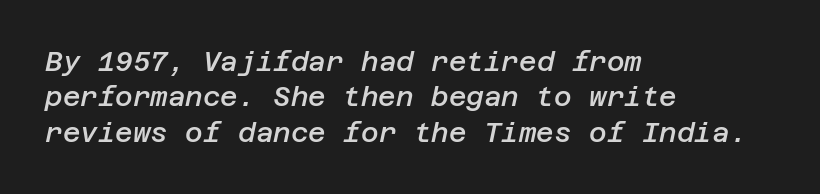
Lines of text with bare space underneath. Style check: oblique. The font is running at a semibold setting, under full bold. The rag falls on the right side of this text block.
